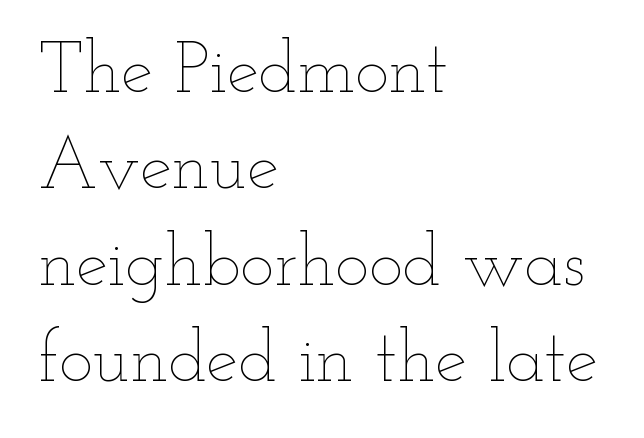
{"italic": "no", "bold": "no", "weight": "thin", "width": "wide", "stroke_contrast": "low", "x_height": "small", "monospaced": "no", "underline": "no", "align": "left", "line_spacing": "normal", "line_spacing_ratio": 1.34, "letter_spacing": "normal", "letter_spacing_em": 0.0, "glyph_px": 72}
